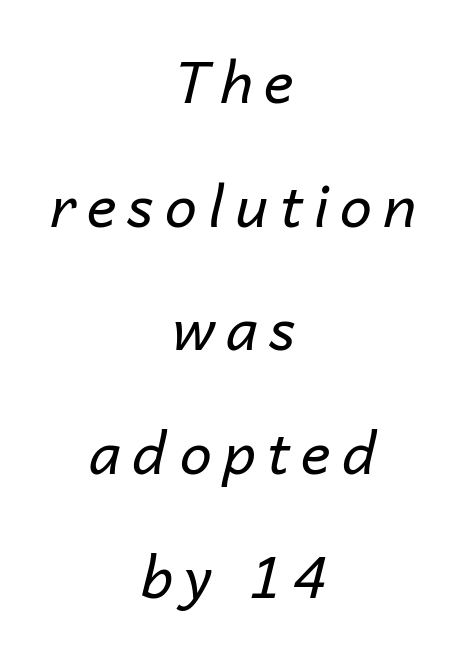
The image shows 57 px regular-weight type, italic (leaning right); set centered, loose line spacing (2.17x), unusually wide letter spacing (+0.2 em), not underlined; low stroke contrast and a medium x-height.
